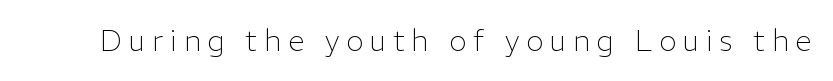
The image shows 29 px light sans-serif type, upright; set unusually wide letter spacing (+0.24 em), not underlined; low stroke contrast and a medium x-height.
